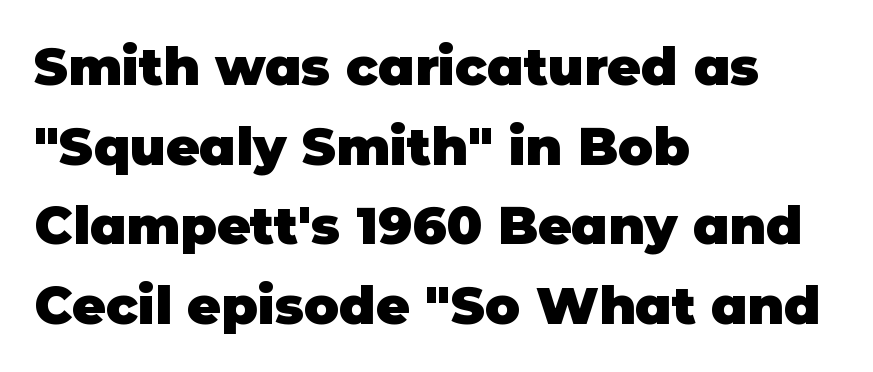
Q: Is the text bold? A: Yes.
Q: Is the text italic (slanted)? A: No, it is upright.
Q: Is the typeface a serif or a sans-serif typeface? A: Sans-serif.
Q: Is the text underlined? A: No.
Q: How is the paragraph aligned? A: Left-aligned.
Q: Is the spacing between letters normal or unusually wide? A: Normal.
Q: Is the spacing between lines tight, normal or loose? A: Normal.
Q: Width (condensed, normal, or wide)? A: Normal.
Q: Stroke contrast? A: Low.
Q: x-height? A: Large.
Q: Monospaced? A: No.
